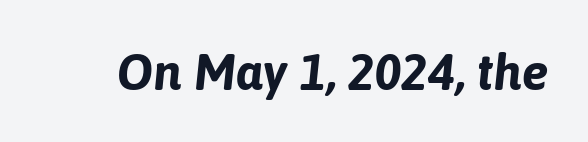
Q: Is the text bold? A: Yes.
Q: Is the text italic (slanted)? A: Yes, it leans right by about 6 degrees.
Q: Is the text underlined? A: No.
Q: Is the spacing between letters normal or unusually wide? A: Normal.
Q: Width (condensed, normal, or wide)? A: Normal.
Q: Stroke contrast? A: Low.
Q: x-height? A: Medium.
Q: Monospaced? A: No.
